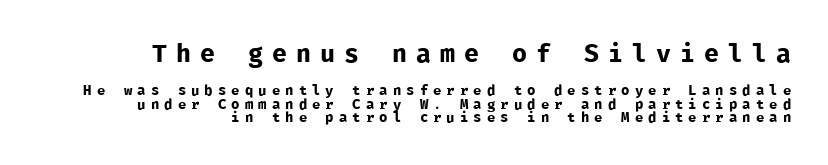
Q: Is the text bold? A: No.
Q: Is the text italic (slanted)? A: No, it is upright.
Q: Is the text underlined? A: No.
Q: How is the paragraph aligned? A: Right-aligned.
Q: Is the spacing between letters normal or unusually wide? A: Unusually wide.
Q: Is the spacing between lines tight, normal or loose? A: Tight.
Q: Which block of text is set in a larger size, the first (top) or the second (bottom)? A: The first (top) one.
